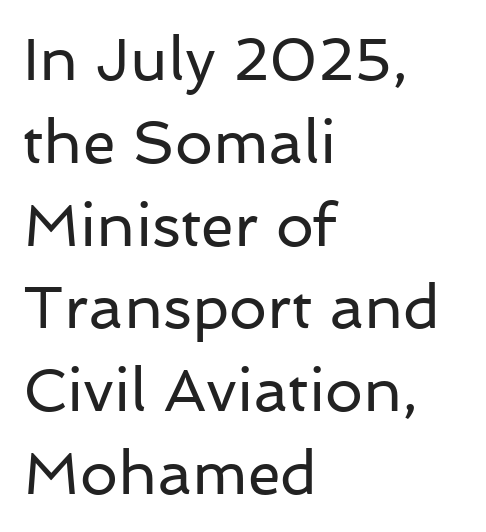
{"serif": "no", "italic": "no", "bold": "no", "weight": "regular", "width": "normal", "stroke_contrast": "low", "x_height": "medium", "monospaced": "no", "underline": "no", "align": "left", "line_spacing": "normal", "line_spacing_ratio": 1.38, "letter_spacing": "normal", "letter_spacing_em": 0.0, "glyph_px": 60}
